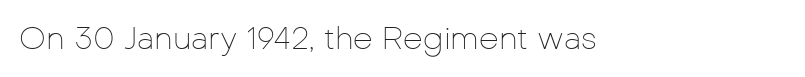
Stems and bowls with no extra thickness — not bold. This sample uses a sans-serif face. The font's upright variant was chosen for this text. A clean baseline with only descenders dipping below it. These lines are rendered in a variable-pitch font. Standard letterfit; no display-style spreading of the glyphs.
